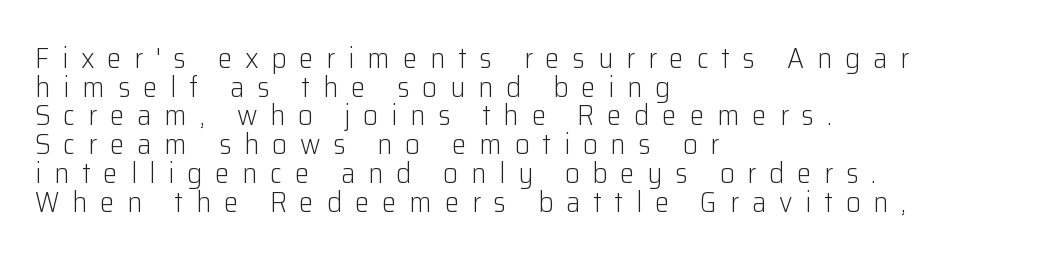
{"serif": "no", "italic": "no", "bold": "no", "weight": "light", "width": "normal", "stroke_contrast": "low", "x_height": "medium", "monospaced": "no", "underline": "no", "align": "left", "line_spacing": "tight", "line_spacing_ratio": 0.99, "letter_spacing": "wide", "letter_spacing_em": 0.44, "glyph_px": 29}
